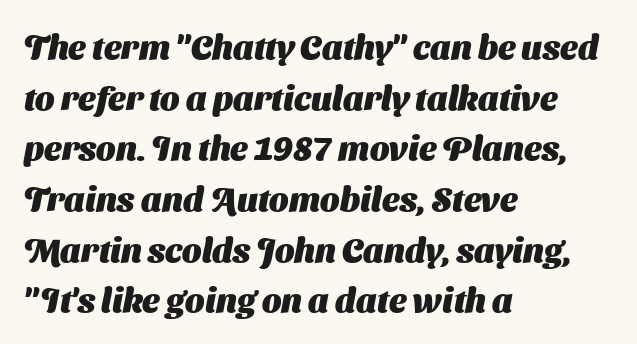
The image shows 34 px heavy sans-serif type; set left-aligned, normal line spacing (1.49x), normal letter spacing, not underlined; medium stroke contrast and a medium x-height.
